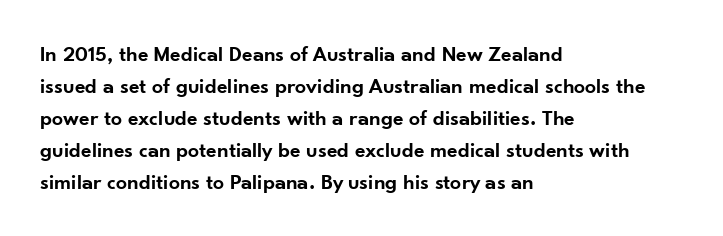
Check the space under the baseline: it is left empty. Style check: upright. The sample has been set in demibold, a notch under bold. Words appear dense and cohesive because spacing is normal. In terms of leading, this rendering sits right in the middle. Where is the straight margin? On the left.
